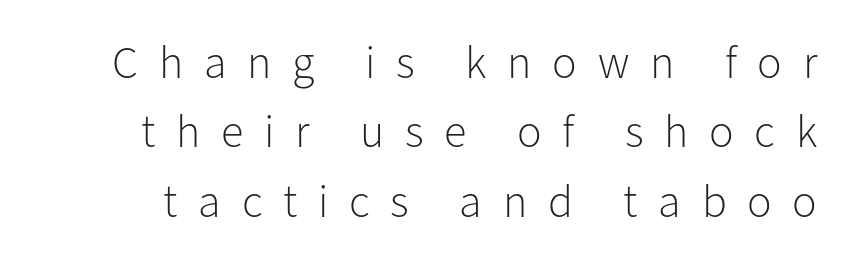
Tall strokes in this sample are plumb rather than angled. This block has exactly the height ordinary leading produces. Here the glyphs are tracked loosely, breaking word shapes into spaced letters. A bare baseline throughout the passage. The type family on display is of the sans-serif kind. Proportional: the letters do not fall into vertical columns.
